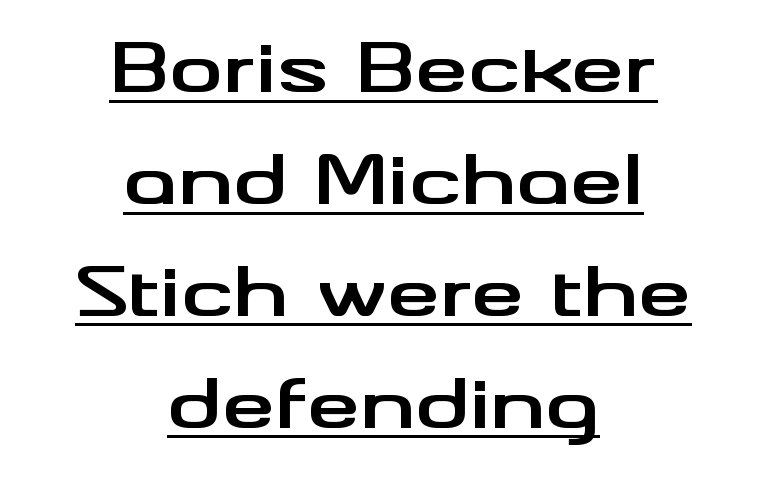
Spacing verdict: proportional, widths tailored to each character. The lines sit at an ordinary, default distance from one another. Students, observe the line beneath the letters — that is underlining. This is sans-serif lettering, the kind often seen on screens and signage.
